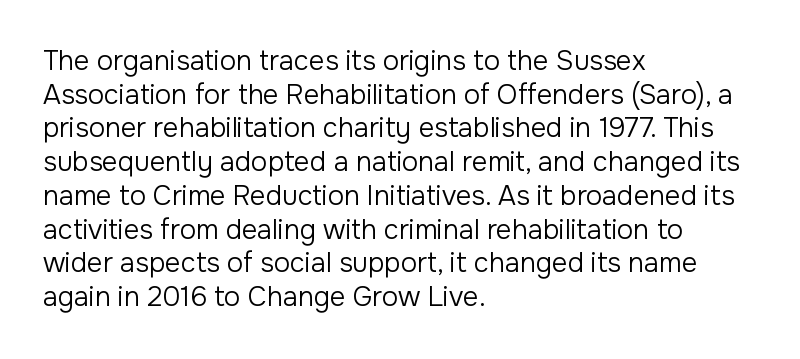
The image shows 27 px text type, upright; set left-aligned, normal line spacing (1.25x), normal letter spacing, not underlined.
